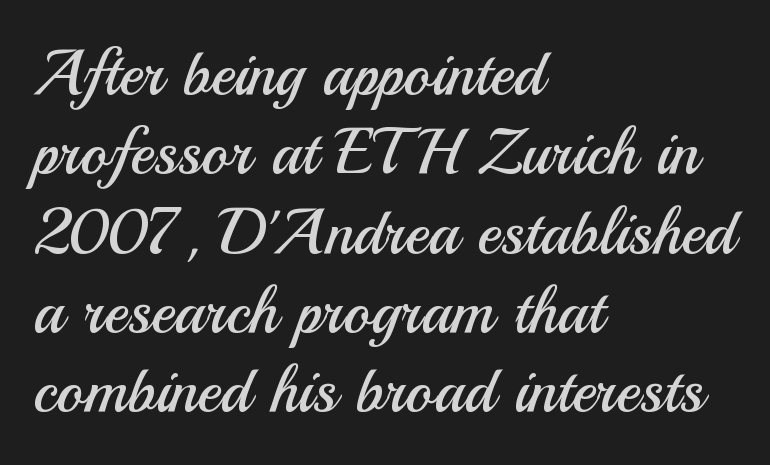
{"serif": "no", "bold": "no", "weight": "regular", "width": "normal", "stroke_contrast": "medium", "x_height": "small", "monospaced": "no", "underline": "no", "align": "left", "line_spacing_ratio": 1.24, "letter_spacing": "normal", "letter_spacing_em": 0.0, "glyph_px": 64}
